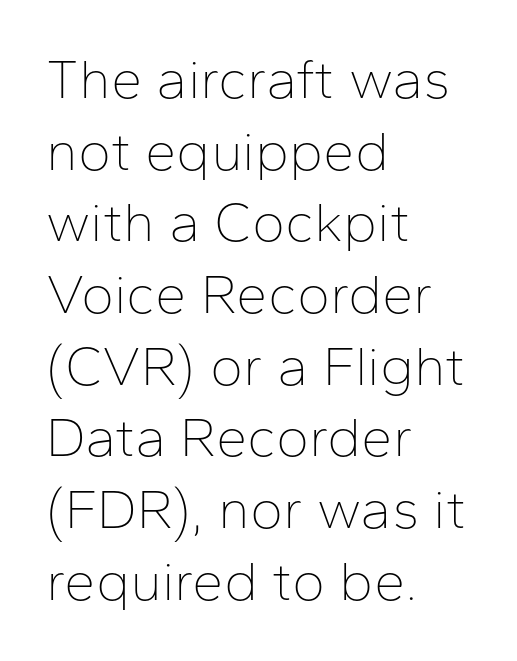
The image shows 56 px thin sans-serif type, upright; set left-aligned, normal line spacing (1.28x), normal letter spacing, not underlined; low stroke contrast and a medium x-height.
